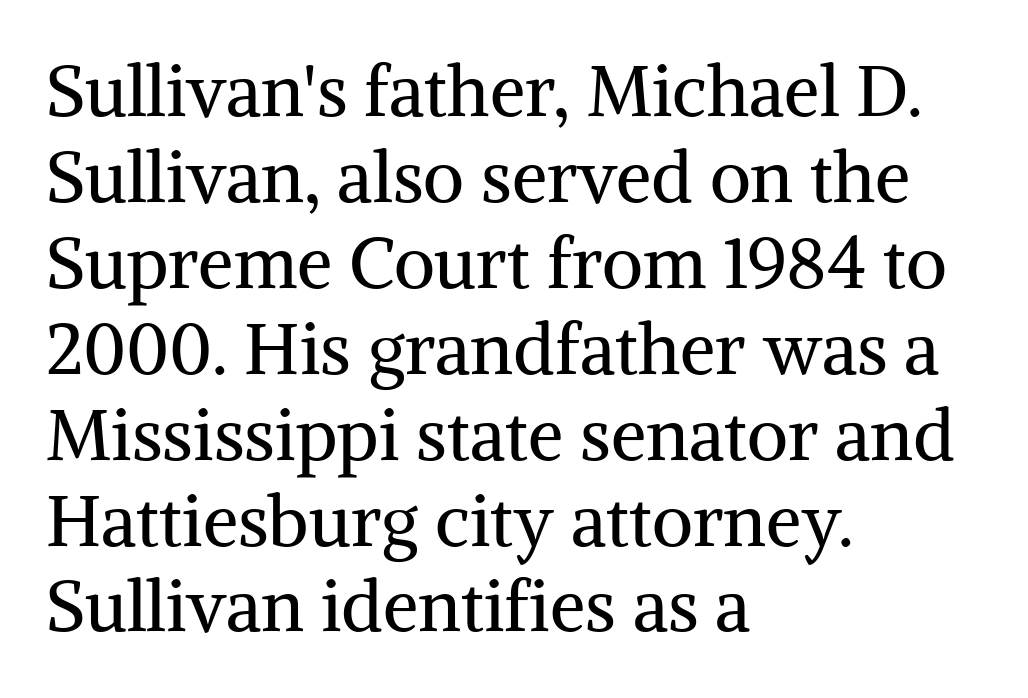
{"serif": "yes", "italic": "no", "bold": "no", "weight": "regular", "width": "normal", "stroke_contrast": "medium", "x_height": "medium", "monospaced": "no", "underline": "no", "align": "left", "line_spacing_ratio": 1.21, "letter_spacing": "normal", "letter_spacing_em": 0.0, "glyph_px": 71}
